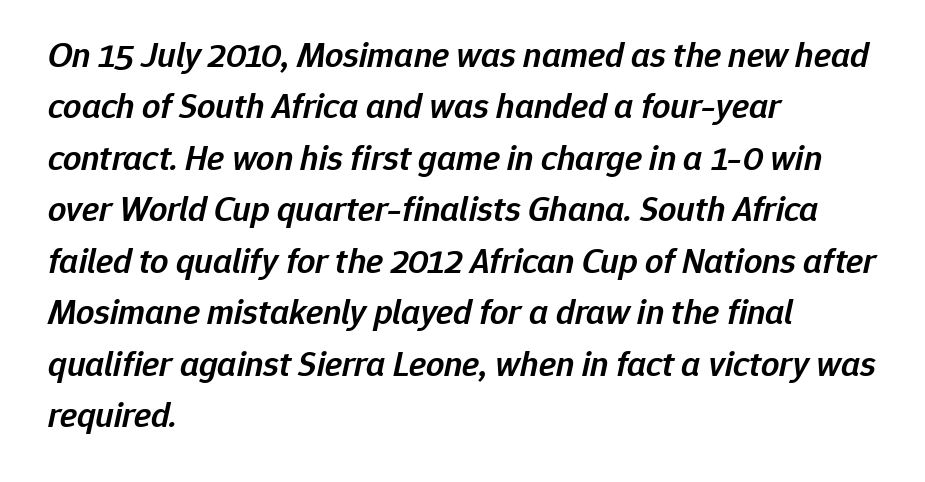
Q: Is the text bold? A: Semi-bold.
Q: Is the text italic (slanted)? A: Yes, it leans right by about 12 degrees.
Q: Is the text underlined? A: No.
Q: How is the paragraph aligned? A: Left-aligned.
Q: Is the spacing between letters normal or unusually wide? A: Normal.
Q: Is the spacing between lines tight, normal or loose? A: Normal.
Q: Width (condensed, normal, or wide)? A: Normal.
Q: Stroke contrast? A: Low.
Q: x-height? A: Medium.
Q: Monospaced? A: No.
